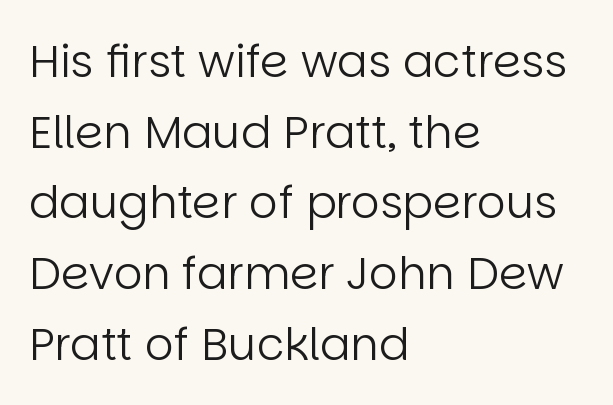
Q: Is the text bold? A: No.
Q: Is the text italic (slanted)? A: No, it is upright.
Q: Is the typeface a serif or a sans-serif typeface? A: Sans-serif.
Q: Is the text underlined? A: No.
Q: How is the paragraph aligned? A: Left-aligned.
Q: Is the spacing between letters normal or unusually wide? A: Normal.
Q: Is the spacing between lines tight, normal or loose? A: Normal.
Q: Width (condensed, normal, or wide)? A: Normal.
Q: Stroke contrast? A: Low.
Q: x-height? A: Large.
Q: Monospaced? A: No.
